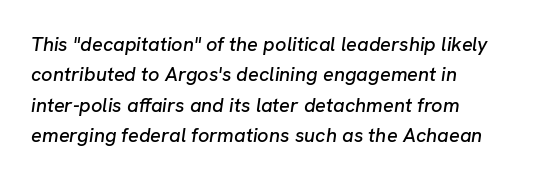
Q: Is the text italic (slanted)? A: Yes, it leans right by about 8 degrees.
Q: Is the text underlined? A: No.
Q: How is the paragraph aligned? A: Left-aligned.
Q: Is the spacing between letters normal or unusually wide? A: Normal.
Q: Is the spacing between lines tight, normal or loose? A: Normal.
